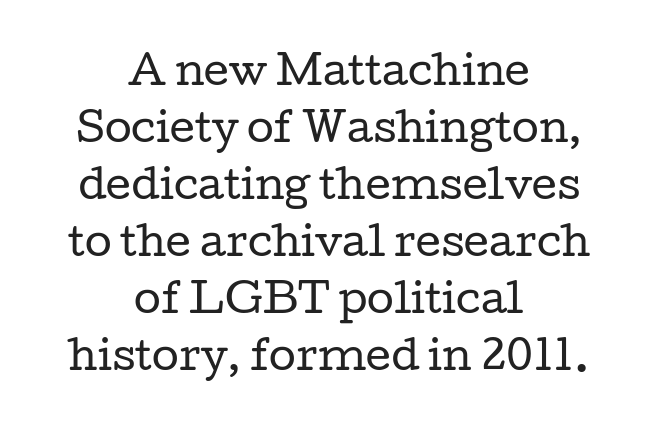
The image shows 39 px regular-weight, wide serif type, upright; set centered, normal line spacing (1.46x), normal letter spacing, not underlined; low stroke contrast and a medium x-height.
